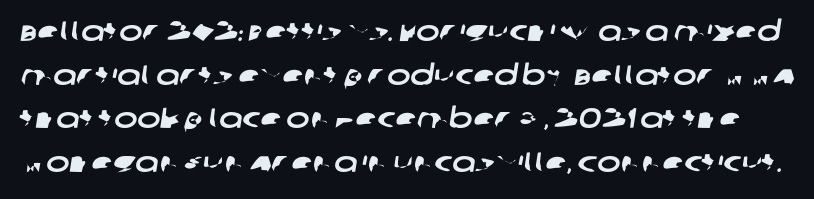
Note the varied advance widths — an 'i' is clearly narrower than an 'm'. What's the leading like? Ordinary, nothing unusual. Observe the ordinary spacing: letters are neighbours, not strangers. Type style note: lacks serifs.
